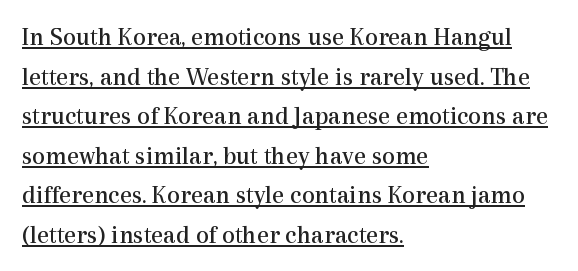
The image shows 26 px text type, upright; set left-aligned, normal line spacing (1.52x), normal letter spacing, underlined.
